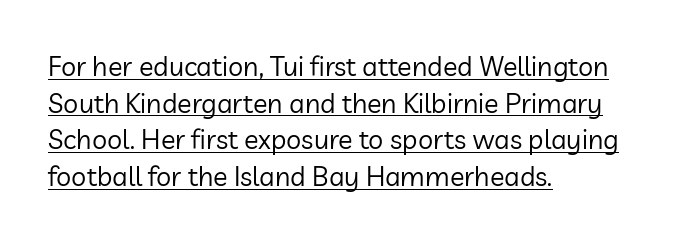
The letters stand straight up with perfectly vertical stems. Does a line run under the words? Yes, clearly. These lines are set flush left with a ragged right edge. Short note: letters normally spaced. Honestly, the row spacing looks completely unremarkable. Weight: not bold — regular or lighter.
